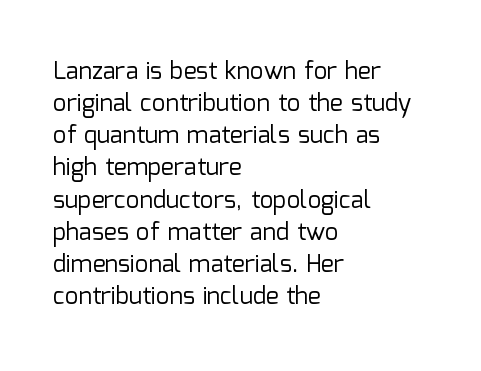
{"italic": "no", "bold": "no", "underline": "no", "align": "left", "line_spacing": "normal", "line_spacing_ratio": 1.34, "letter_spacing": "normal", "letter_spacing_em": 0.0, "glyph_px": 24}
